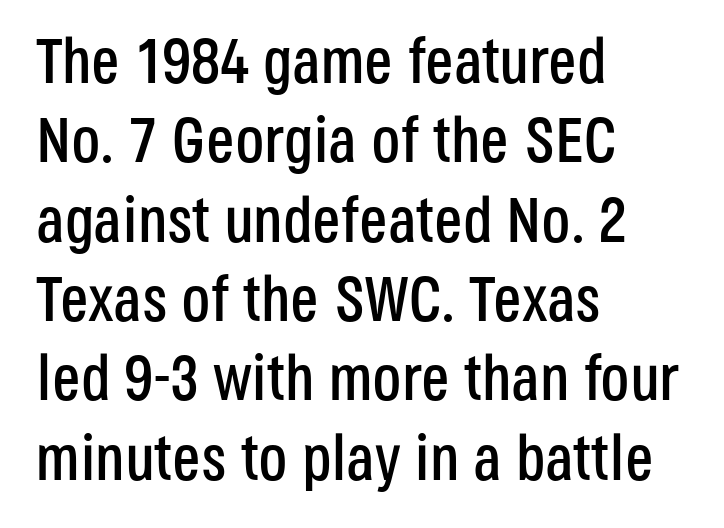
The image shows 64 px condensed sans-serif type, upright; set left-aligned, line spacing 1.24x, normal letter spacing, not underlined; low stroke contrast and a large x-height.
